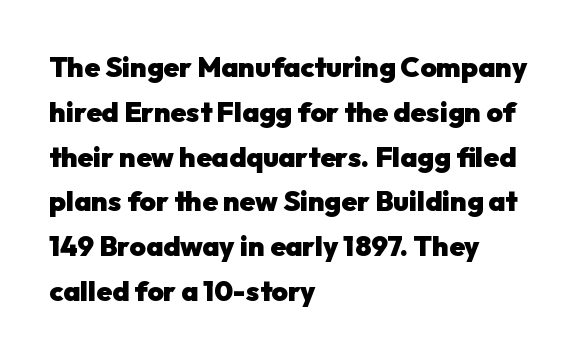
Q: Is the text bold? A: Yes.
Q: Is the text italic (slanted)? A: No, it is upright.
Q: Is the typeface a serif or a sans-serif typeface? A: Sans-serif.
Q: Is the text underlined? A: No.
Q: How is the paragraph aligned? A: Left-aligned.
Q: Is the spacing between letters normal or unusually wide? A: Normal.
Q: Is the spacing between lines tight, normal or loose? A: Normal.
Q: Width (condensed, normal, or wide)? A: Normal.
Q: Stroke contrast? A: Low.
Q: x-height? A: Medium.
Q: Monospaced? A: No.
